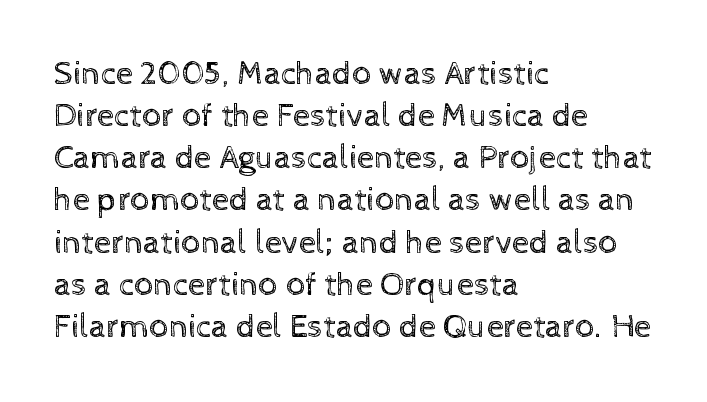
The letterforms sit shoulder to shoulder at normal distance. The rendering uses natural spacing where letterforms have individual widths. Italic? Not at all — the glyphs are vertical. Compared with a centered layout, this one pins lines to the left instead.
